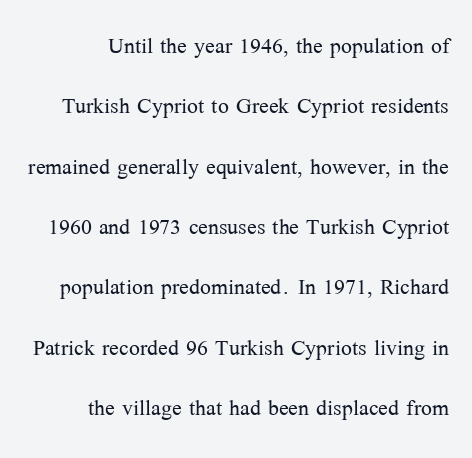
Spacing verdict: proportional, widths tailored to each character. Decoration check: the copy has no underline. Serifs: yes, visible at the terminals of the letterforms. If you drew a line through each stem, it would be perfectly vertical.
